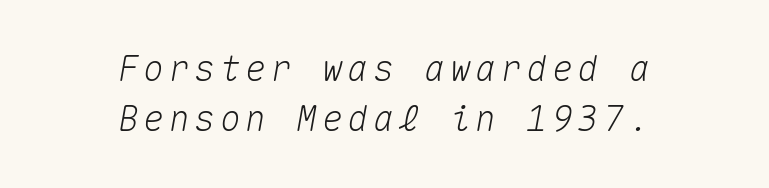
The image shows 35 px text type, italic (leaning right), monospaced; set centered, normal line spacing (1.43x), not underlined; medium stroke contrast and a medium x-height.
